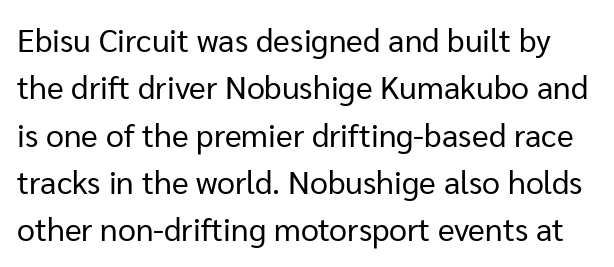
These lines sit exactly where default settings would place them. The foot of each line stays bare and open. Examine the stroke ends and you'll find no serifs. Tall strokes in this sample are plumb rather than angled. Think of a printed novel: that variable character pitch is what you see here.
